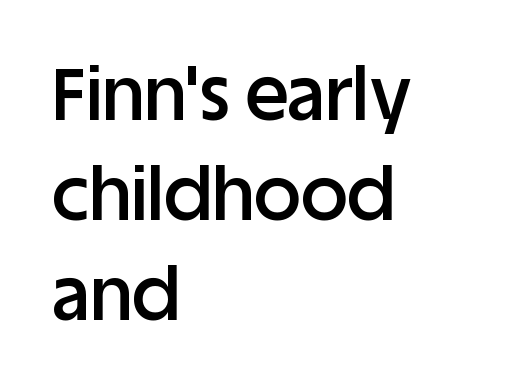
Q: Is the text bold? A: Semi-bold.
Q: Is the text italic (slanted)? A: No, it is upright.
Q: Is the typeface a serif or a sans-serif typeface? A: Sans-serif.
Q: Is the text underlined? A: No.
Q: How is the paragraph aligned? A: Left-aligned.
Q: Is the spacing between letters normal or unusually wide? A: Normal.
Q: Is the spacing between lines tight, normal or loose? A: Normal.
Q: Width (condensed, normal, or wide)? A: Normal.
Q: Stroke contrast? A: Low.
Q: x-height? A: Large.
Q: Monospaced? A: No.
